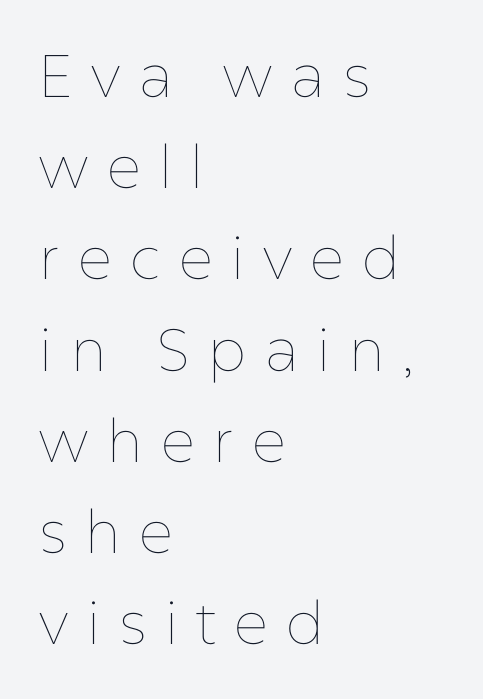
{"italic": "no", "bold": "no", "weight": "thin", "width": "normal", "stroke_contrast": "low", "x_height": "medium", "monospaced": "no", "underline": "no", "align": "left", "line_spacing": "normal", "line_spacing_ratio": 1.52, "letter_spacing": "wide", "letter_spacing_em": 0.28, "glyph_px": 60}
